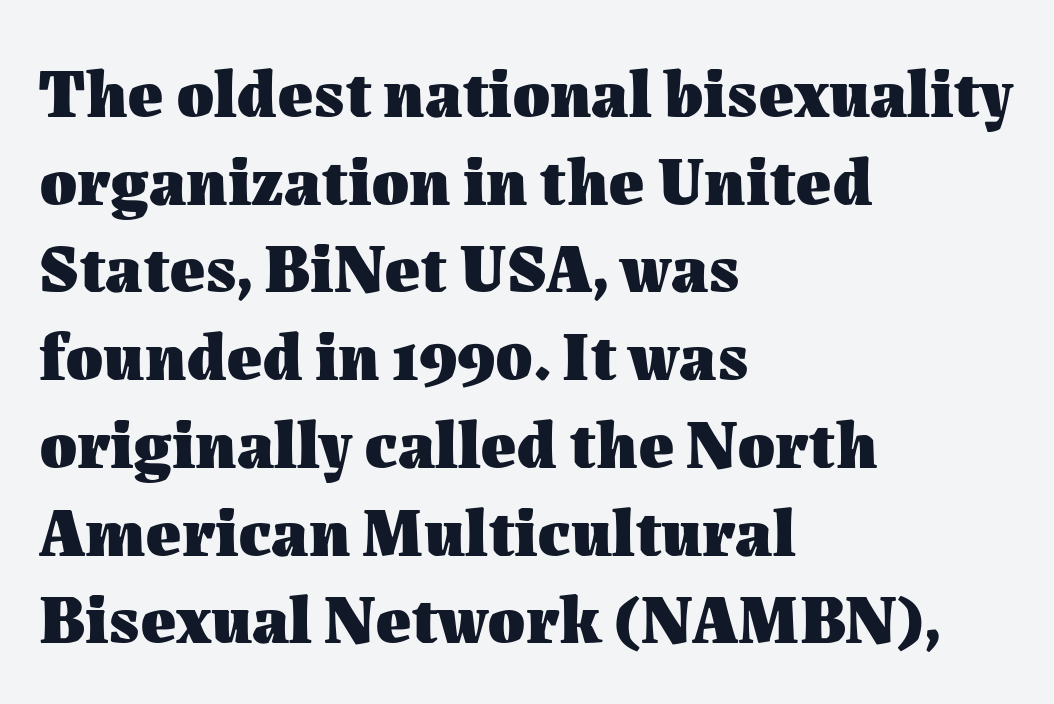
Q: Is the text bold? A: Yes.
Q: Is the text italic (slanted)? A: No, it is upright.
Q: Is the text underlined? A: No.
Q: How is the paragraph aligned? A: Left-aligned.
Q: Is the spacing between letters normal or unusually wide? A: Normal.
Q: Is the spacing between lines tight, normal or loose? A: Normal.
Q: Width (condensed, normal, or wide)? A: Normal.
Q: Stroke contrast? A: Medium.
Q: x-height? A: Medium.
Q: Monospaced? A: No.
